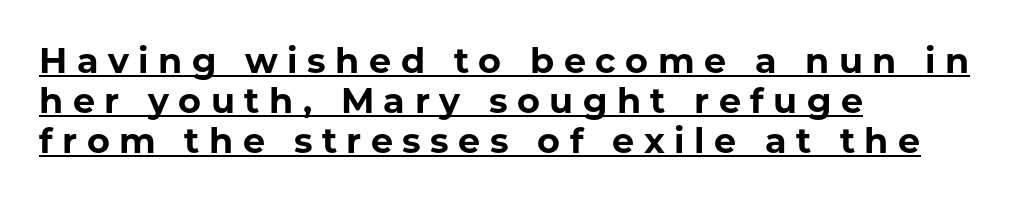
The image shows 35 px bold sans-serif type, upright; set left-aligned, tight line spacing (1.14x), unusually wide letter spacing (+0.27 em), underlined; low stroke contrast and a medium x-height.
